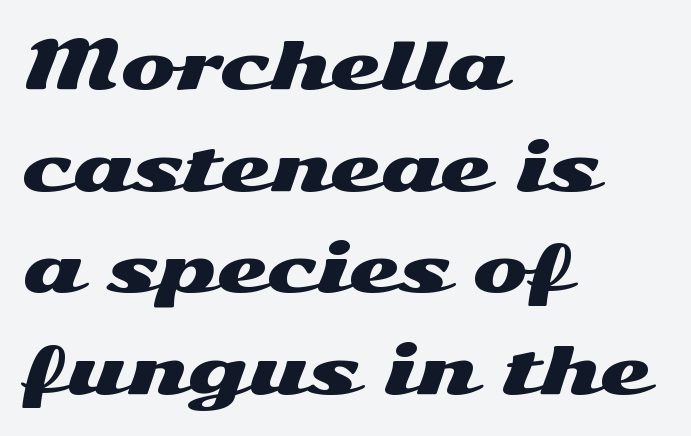
Q: Is the text italic (slanted)? A: Yes.
Q: Is the typeface a serif or a sans-serif typeface? A: Sans-serif.
Q: Is the text underlined? A: No.
Q: How is the paragraph aligned? A: Left-aligned.
Q: Is the spacing between letters normal or unusually wide? A: Normal.
Q: Is the spacing between lines tight, normal or loose? A: Normal.
Q: Width (condensed, normal, or wide)? A: Wide.
Q: Stroke contrast? A: Medium.
Q: x-height? A: Medium.
Q: Monospaced? A: No.
